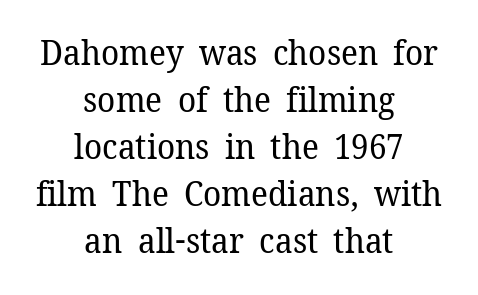
Ascenders rise straight up at ninety degrees. Standard letterfit; no display-style spreading of the glyphs. Leading: standard. These lines are centered, leaving both edges ragged. Honestly, there is no underline to notice here at all.
